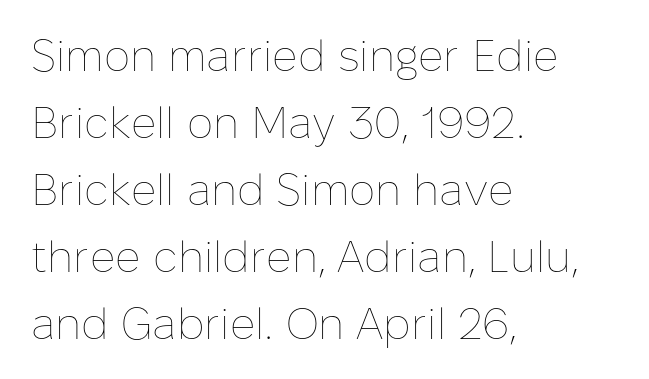
Q: Is the text bold? A: No.
Q: Is the text italic (slanted)? A: No, it is upright.
Q: Is the text underlined? A: No.
Q: How is the paragraph aligned? A: Left-aligned.
Q: Is the spacing between letters normal or unusually wide? A: Normal.
Q: Is the spacing between lines tight, normal or loose? A: Normal.
Q: Width (condensed, normal, or wide)? A: Normal.
Q: Stroke contrast? A: Low.
Q: x-height? A: Medium.
Q: Monospaced? A: No.
